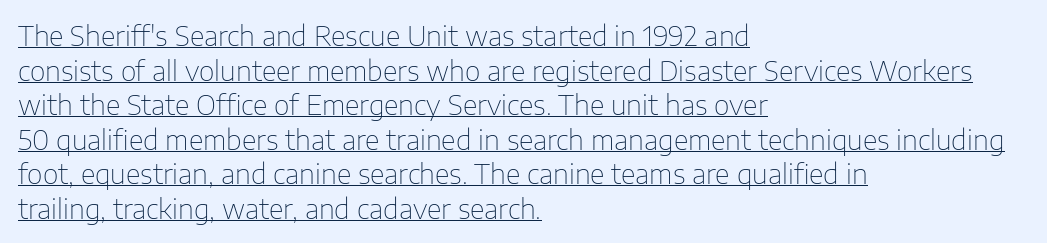
The image shows 27 px text type, upright; set left-aligned, normal line spacing (1.28x), normal letter spacing, underlined.
